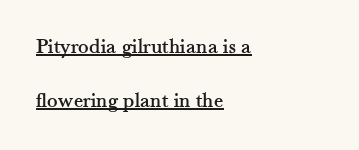
{"italic": "no", "underline": "yes", "align": "left", "line_spacing": "loose", "line_spacing_ratio": 2.44, "letter_spacing": "normal", "letter_spacing_em": 0.0, "glyph_px": 22}
